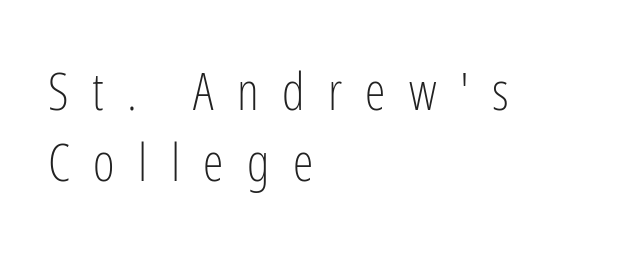
{"serif": "no", "italic": "no", "bold": "no", "weight": "light", "width": "condensed", "stroke_contrast": "low", "x_height": "medium", "monospaced": "no", "underline": "no", "align": "left", "line_spacing": "normal", "line_spacing_ratio": 1.36, "letter_spacing": "wide", "letter_spacing_em": 0.45, "glyph_px": 52}
